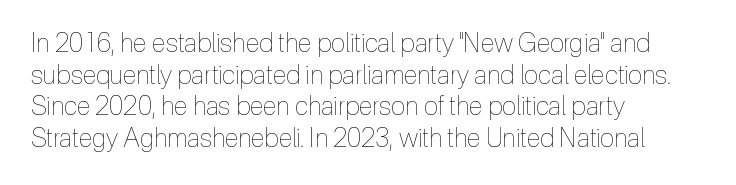
Nope, not italic — everything's standing straight. The font is comparable to plain body text, perhaps lighter. Inter-character spacing is left at the font's built-in metrics. The zone under the glyphs is completely vacant. These lines are set flush left with a ragged right edge.
